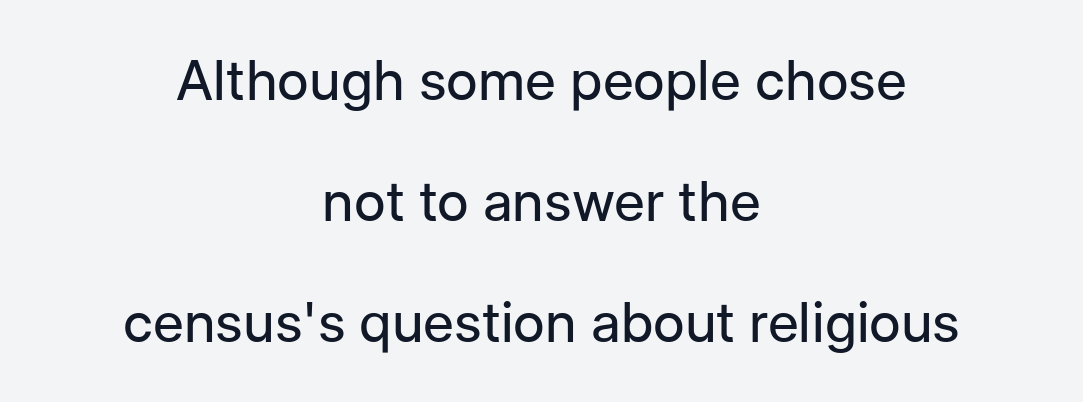
This sample is center-justified, so both line endings float freely. Characters remain perfectly vertical along every line. A quiet, ordinary-to-light weight characterises the typeface. Words appear dense and cohesive because spacing is normal. Think of a printed novel: that variable character pitch is what you see here.
